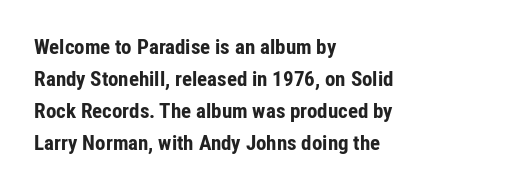
{"italic": "no", "bold": "yes", "underline": "no", "align": "left", "line_spacing": "normal", "line_spacing_ratio": 1.53, "letter_spacing": "normal", "letter_spacing_em": 0.0, "glyph_px": 21}
